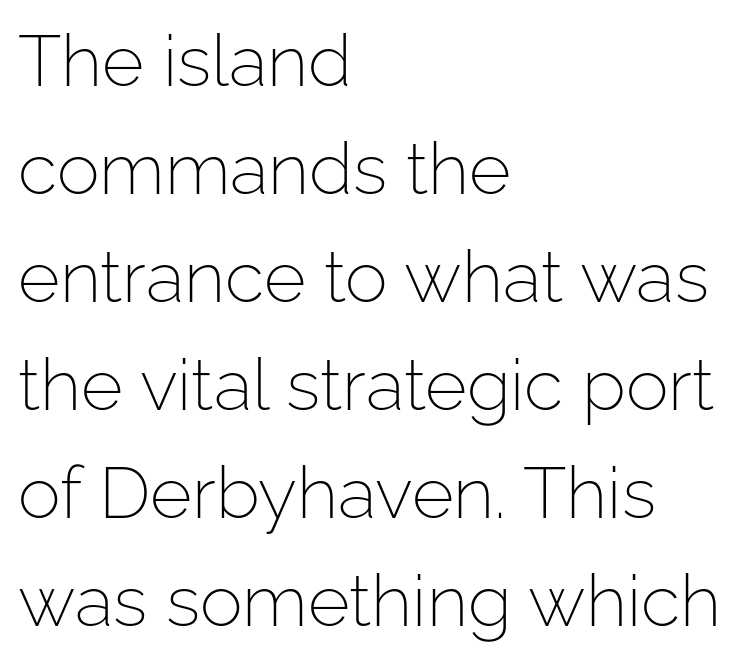
{"serif": "no", "italic": "no", "bold": "no", "weight": "light", "width": "normal", "stroke_contrast": "low", "x_height": "medium", "monospaced": "no", "underline": "no", "align": "left", "line_spacing": "normal", "line_spacing_ratio": 1.5, "letter_spacing": "normal", "letter_spacing_em": 0.0, "glyph_px": 72}
